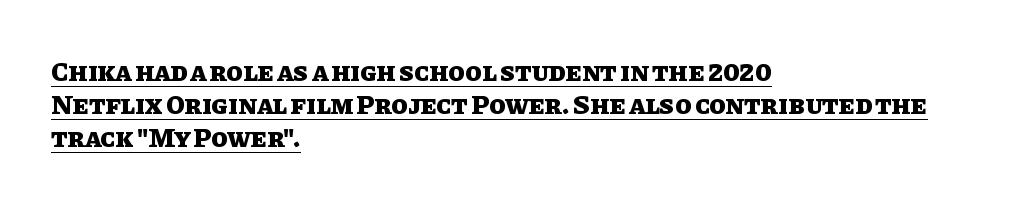
The image shows 27 px bold type, upright; set left-aligned, line spacing 1.22x, normal letter spacing, underlined.
